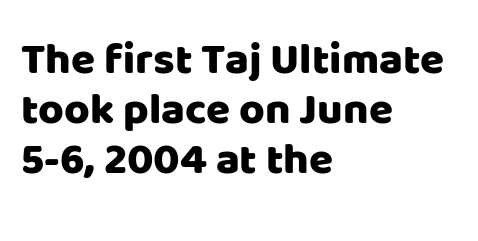
Q: Is the text italic (slanted)? A: No, it is upright.
Q: Is the typeface a serif or a sans-serif typeface? A: Sans-serif.
Q: Is the text underlined? A: No.
Q: How is the paragraph aligned? A: Left-aligned.
Q: Is the spacing between letters normal or unusually wide? A: Normal.
Q: Is the spacing between lines tight, normal or loose? A: Tight.
Q: Width (condensed, normal, or wide)? A: Normal.
Q: Stroke contrast? A: Low.
Q: x-height? A: Large.
Q: Monospaced? A: No.
